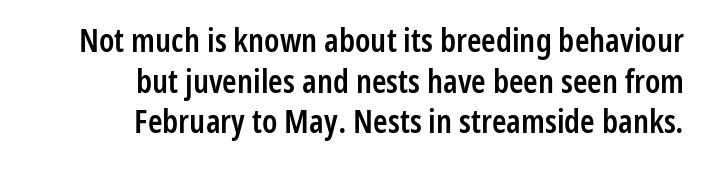
The image shows 33 px semibold, condensed sans-serif type, upright; set right-aligned, line spacing 1.23x, normal letter spacing, not underlined; low stroke contrast and a medium x-height.
